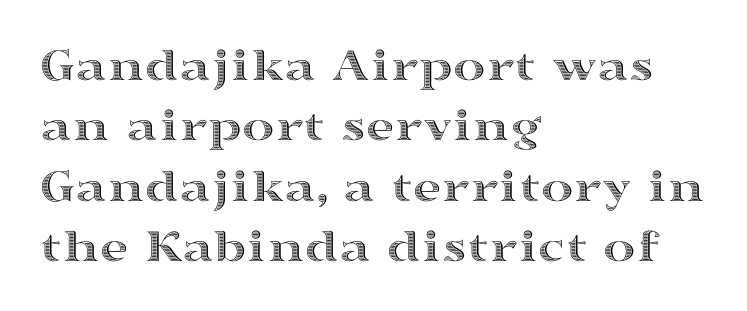
Q: Is the text italic (slanted)? A: No, it is upright.
Q: Is the text underlined? A: No.
Q: How is the paragraph aligned? A: Left-aligned.
Q: Is the spacing between letters normal or unusually wide? A: Normal.
Q: Width (condensed, normal, or wide)? A: Wide.
Q: x-height? A: Medium.
Q: Monospaced? A: No.
